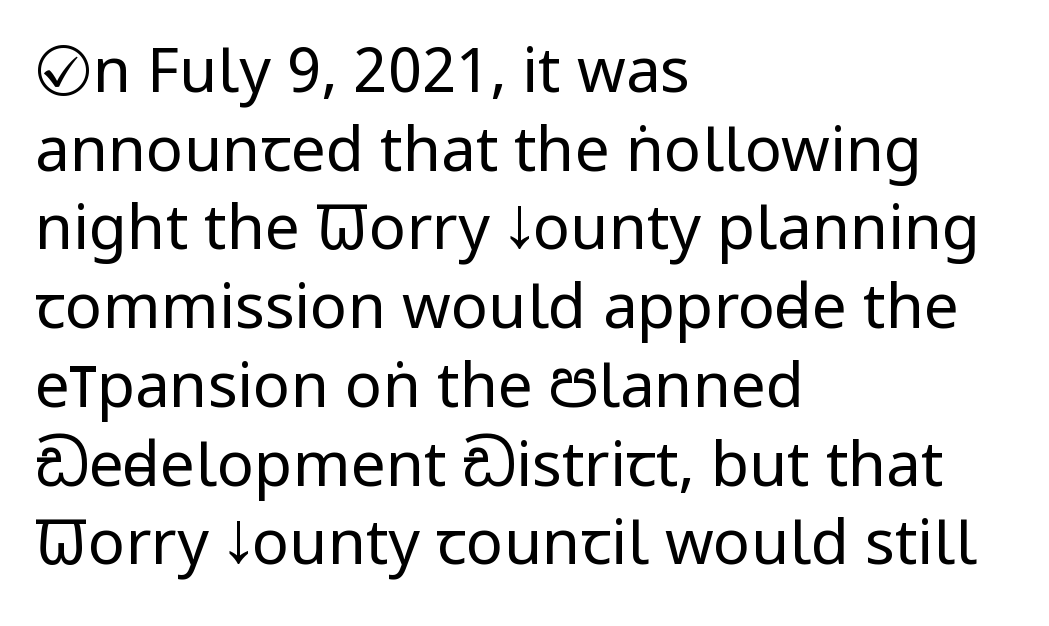
{"serif": "no", "italic": "no", "bold": "no", "weight": "regular", "width": "condensed", "stroke_contrast": "low", "x_height": "large", "monospaced": "no", "underline": "no", "align": "left", "line_spacing": "normal", "line_spacing_ratio": 1.27, "letter_spacing": "normal", "letter_spacing_em": 0.0, "glyph_px": 62}
